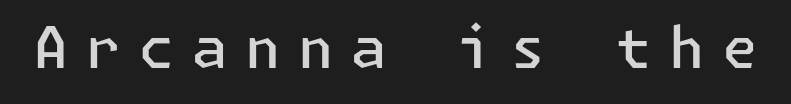
Q: Is the text bold? A: Semi-bold.
Q: Is the text italic (slanted)? A: No, it is upright.
Q: Is the typeface a serif or a sans-serif typeface? A: Sans-serif.
Q: Is the text underlined? A: No.
Q: Is the spacing between letters normal or unusually wide? A: Unusually wide.
Q: Width (condensed, normal, or wide)? A: Normal.
Q: Stroke contrast? A: Low.
Q: x-height? A: Medium.
